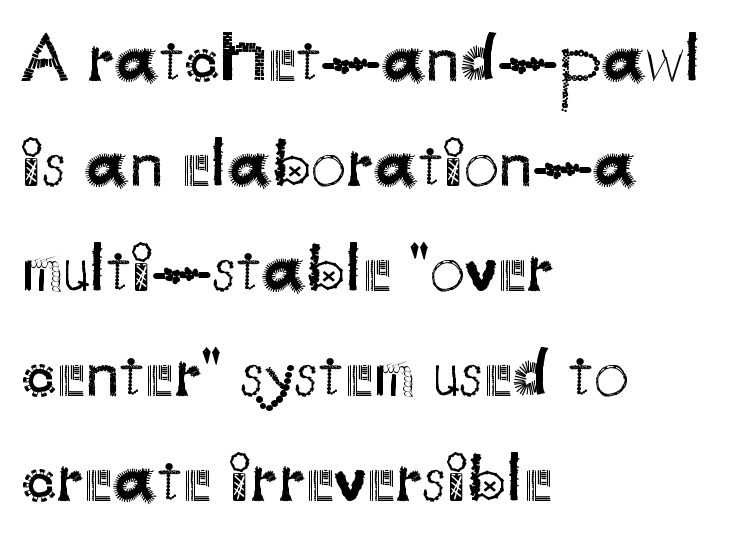
The image shows 70 px regular-weight sans-serif type, upright; set left-aligned, normal line spacing (1.5x), normal letter spacing, not underlined; medium stroke contrast and a small x-height.
